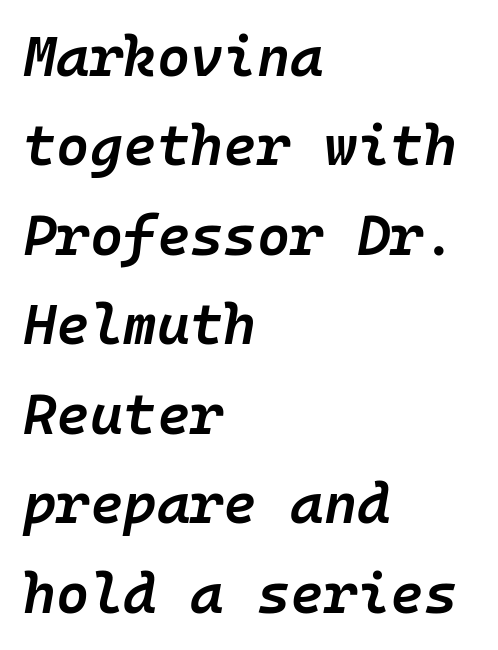
{"italic": "yes", "lean": "right", "slant_degrees": 10, "bold": "semi", "weight": "semibold", "width": "normal", "stroke_contrast": "low", "x_height": "medium", "monospaced": "yes", "underline": "no", "align": "left", "line_spacing": "normal", "line_spacing_ratio": 1.57, "letter_spacing": "normal", "letter_spacing_em": 0.0, "glyph_px": 57}
